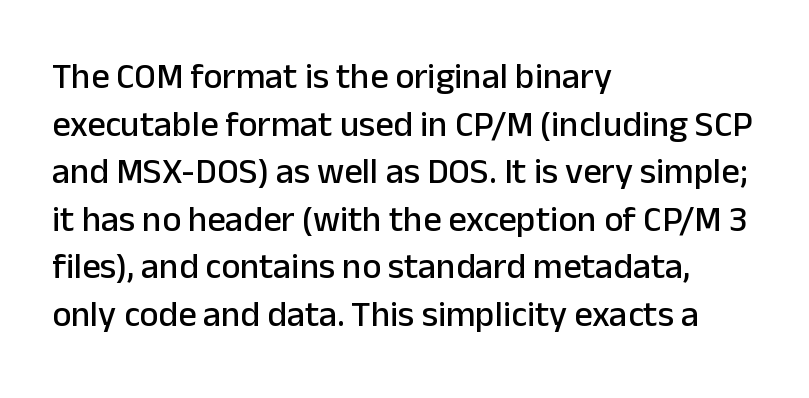
{"serif": "no", "italic": "no", "width": "normal", "stroke_contrast": "low", "x_height": "medium", "monospaced": "no", "underline": "no", "align": "left", "line_spacing": "normal", "line_spacing_ratio": 1.32, "letter_spacing": "normal", "letter_spacing_em": 0.0, "glyph_px": 36}
